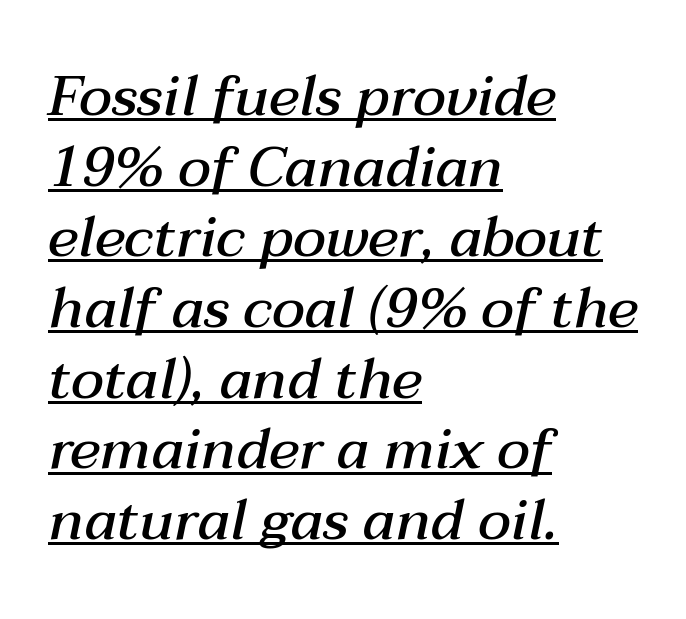
Q: Is the text bold? A: Semi-bold.
Q: Is the text italic (slanted)? A: Yes, it leans right by about 12 degrees.
Q: Is the text underlined? A: Yes.
Q: How is the paragraph aligned? A: Left-aligned.
Q: Is the spacing between letters normal or unusually wide? A: Normal.
Q: Width (condensed, normal, or wide)? A: Normal.
Q: Stroke contrast? A: Medium.
Q: x-height? A: Medium.
Q: Monospaced? A: No.
